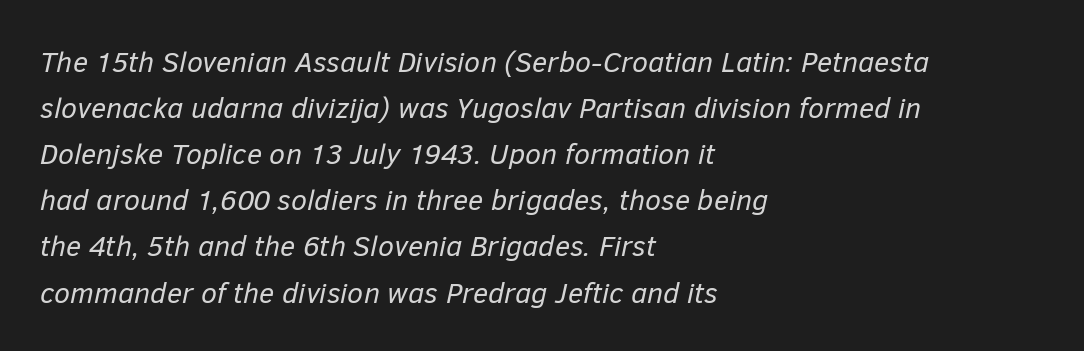
Q: Is the text bold? A: No.
Q: Is the text italic (slanted)? A: Yes, it leans right by about 12 degrees.
Q: Is the text underlined? A: No.
Q: How is the paragraph aligned? A: Left-aligned.
Q: Is the spacing between letters normal or unusually wide? A: Normal.
Q: Is the spacing between lines tight, normal or loose? A: Normal.
Q: Width (condensed, normal, or wide)? A: Normal.
Q: Stroke contrast? A: Low.
Q: x-height? A: Medium.
Q: Monospaced? A: No.
